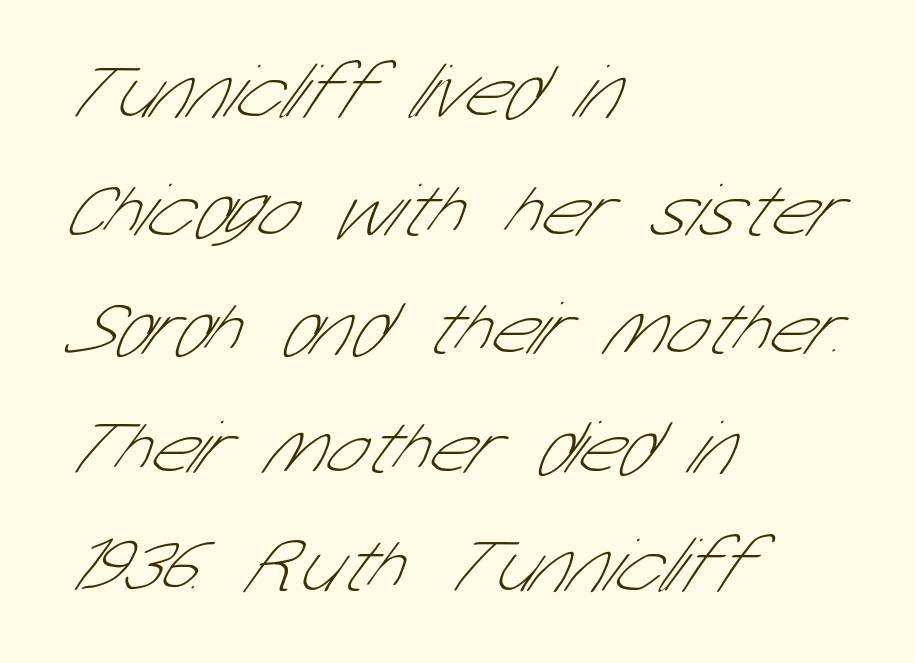
The area under the type is left untouched. Heft: none added — not bold. Compared with a centered layout, this one pins lines to the left instead. Nope, no serifs anywhere on these letters. Is this a fixed-width face? No — the glyphs have proportional, varying widths.
